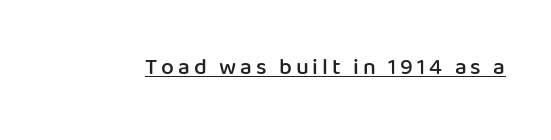
Q: Is the text bold? A: Semi-bold.
Q: Is the text italic (slanted)? A: No, it is upright.
Q: Is the text underlined? A: Yes.
